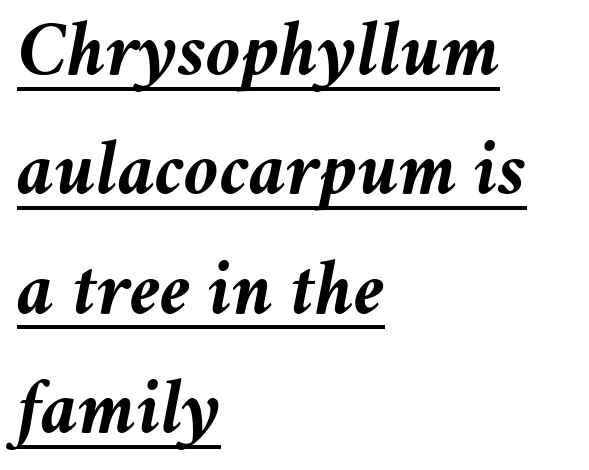
In CSS terms this would be text-align: left. Bold? Absolutely — the strokes are thick and heavy. A typesetter would call this proportional, since set widths differ per character. The glyphs look as if they've been sheared to an angle. Line spacing here is normal.
